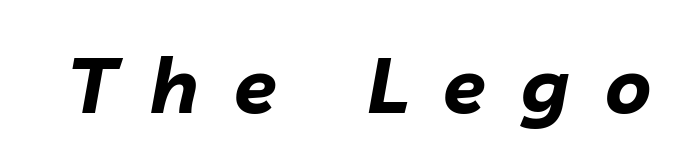
The image shows 78 px bold type, italic (leaning right); set unusually wide letter spacing (+0.45 em), not underlined; low stroke contrast and a medium x-height.
